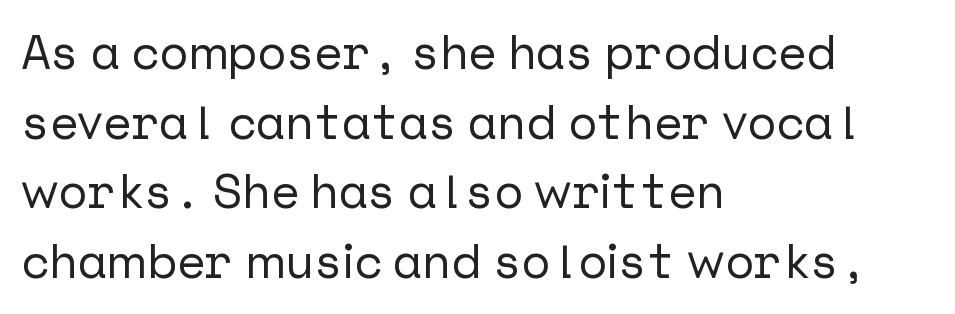
Q: Is the text italic (slanted)? A: No, it is upright.
Q: Is the typeface a serif or a sans-serif typeface? A: Sans-serif.
Q: Is the text underlined? A: No.
Q: How is the paragraph aligned? A: Left-aligned.
Q: Is the spacing between letters normal or unusually wide? A: Normal.
Q: Is the spacing between lines tight, normal or loose? A: Normal.
Q: Width (condensed, normal, or wide)? A: Normal.
Q: Stroke contrast? A: Low.
Q: x-height? A: Medium.
